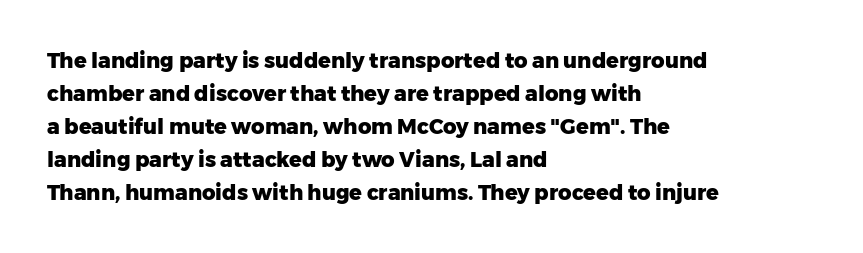
The sample has been set heavy, in full bold. Any mark beneath the type? The region is blank. The ragged edge is on the right, which tells us the setting is flush left. This sample uses plain, unmodified letter spacing. Posture: vertical. Does the leading feel generous? No, just average.
